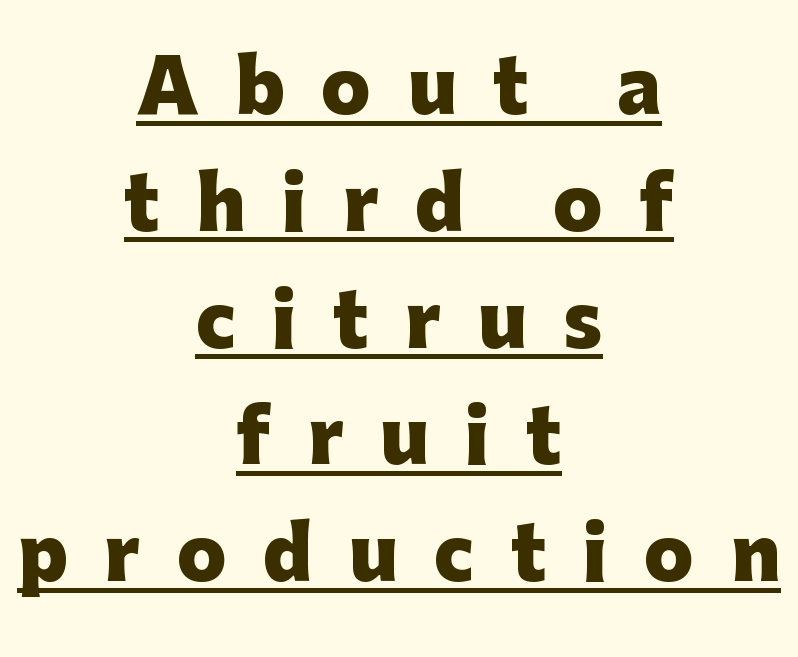
A typesetter would call this proportional, since set widths differ per character. Strokes here are thick enough to call this a true bold. Look at the bottom of the vertical strokes: they stop flat, with no serifs. Substantial extra tracking has been applied to these lines.
